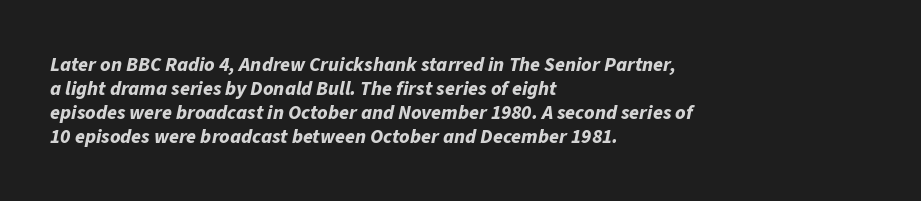
Horizontal alignment here is leftward, the default for most running prose. Default kerning and tracking; the words read as compact shapes. The lettering tilts uniformly, giving the passage an italic look. Check under the words: just untouched page. Typographic density is high because the face is bold.
